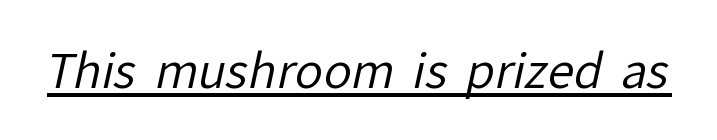
The type family on display is of the sans-serif kind. Looks like regular typesetting: each glyph gets only the width it needs. Short note: letters normally spaced. This is underlined copy, the kind a proofreader might mark for attention. Stroke thickness stays within the range of a standard reading face or lighter.
